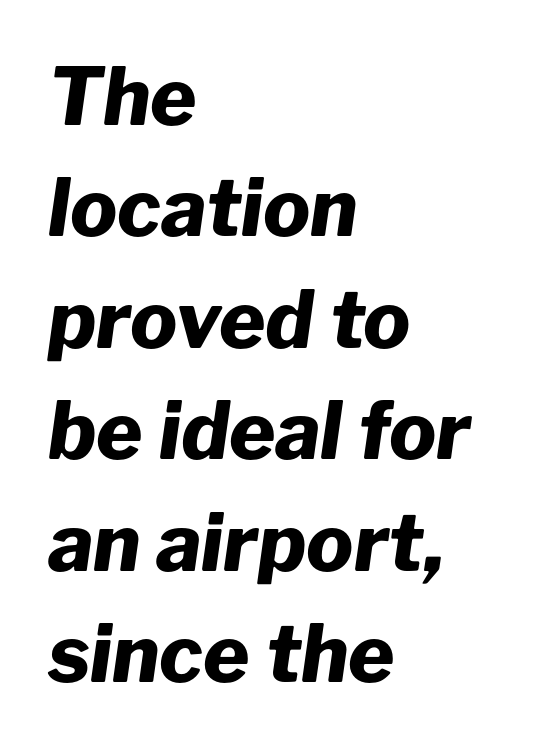
The image shows 79 px heavy type, italic (leaning right); set left-aligned, normal line spacing (1.41x), normal letter spacing, not underlined; low stroke contrast and a medium x-height.
